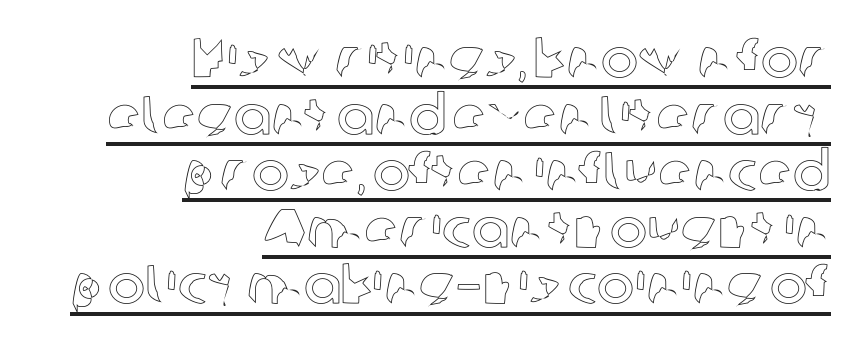
The image shows 56 px text type, upright; set right-aligned, tight line spacing (1.01x), normal letter spacing, underlined; a medium x-height.
